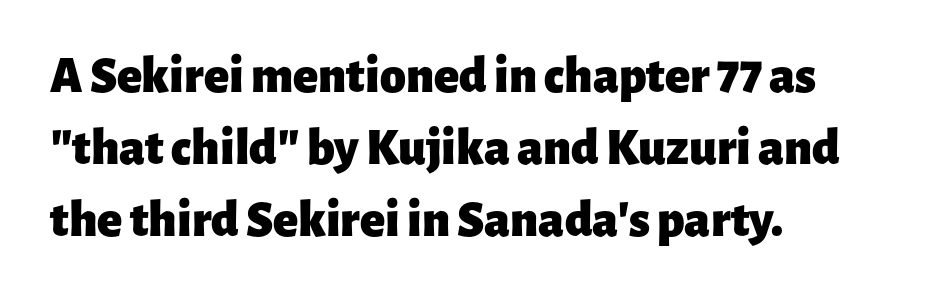
The image shows 52 px heavy sans-serif type, upright; set left-aligned, normal line spacing (1.38x), normal letter spacing, not underlined; low stroke contrast and a medium x-height.
